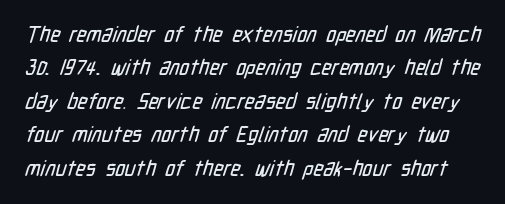
Q: Is the text underlined? A: No.
Q: Is the spacing between letters normal or unusually wide? A: Normal.
Q: Is the spacing between lines tight, normal or loose? A: Normal.
